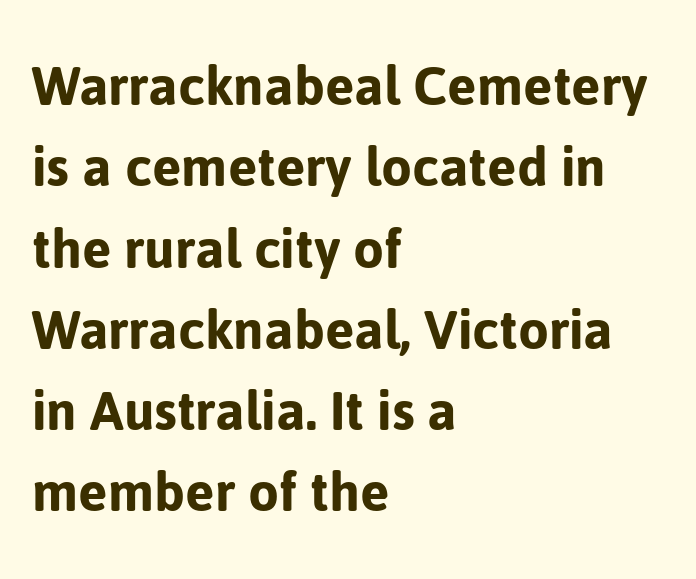
The image shows 63 px sans-serif type, upright; set left-aligned, normal line spacing (1.29x), normal letter spacing, not underlined; low stroke contrast and a medium x-height.
